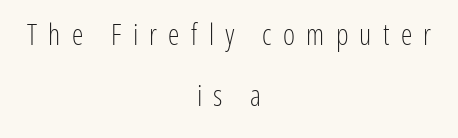
The image shows 29 px light, condensed sans-serif type, upright; set centered, loose line spacing (2.11x), unusually wide letter spacing (+0.39 em), not underlined; low stroke contrast and a medium x-height.
